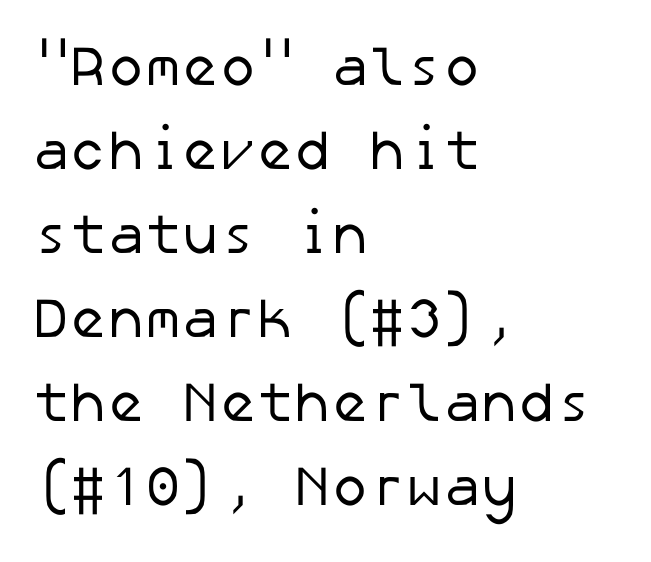
The image shows 56 px regular-weight sans-serif type; set left-aligned, normal line spacing (1.5x), normal letter spacing, not underlined; low stroke contrast and a medium x-height.
